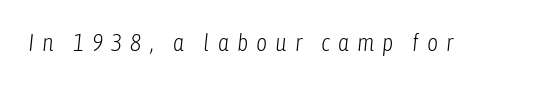
Q: Is the text bold? A: No.
Q: Is the text italic (slanted)? A: Yes, it leans right by about 6 degrees.
Q: Is the text underlined? A: No.
Q: Is the spacing between letters normal or unusually wide? A: Unusually wide.
